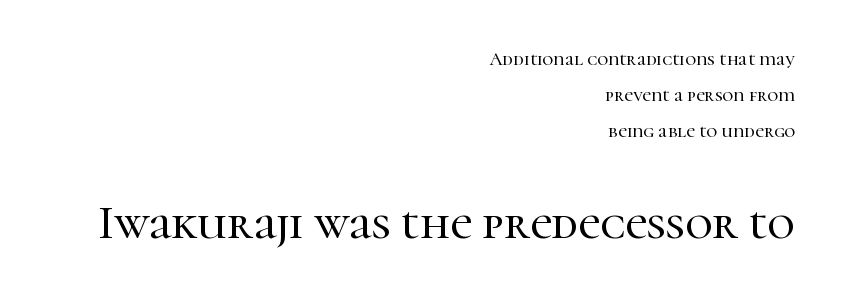
{"serif": "yes", "italic": "no", "width": "normal", "stroke_contrast": "high", "x_height": "medium", "monospaced": "no", "underline": "no", "align": "right", "line_spacing_ratio": 1.89, "letter_spacing": "normal", "letter_spacing_em": 0.0, "larger_block": "second", "size_ratio": 2.53, "glyph_px": 48}
